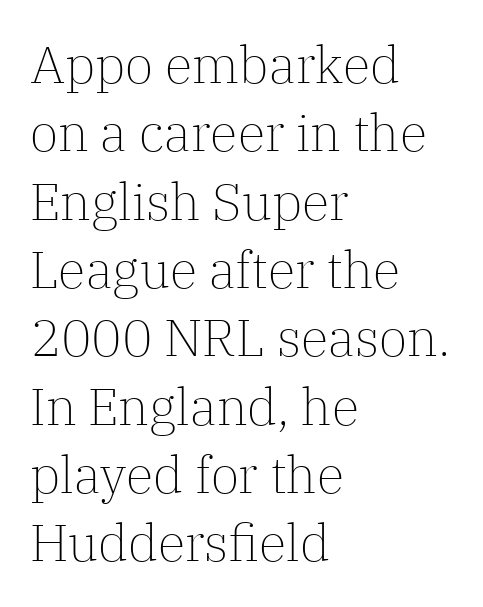
The image shows 51 px light serif type, upright; set left-aligned, normal line spacing (1.34x), normal letter spacing, not underlined; low stroke contrast and a medium x-height.
